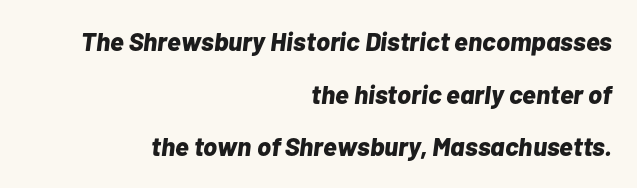
Q: Is the text bold? A: Yes.
Q: Is the text italic (slanted)? A: Yes, it leans right by about 7 degrees.
Q: Is the text underlined? A: No.
Q: How is the paragraph aligned? A: Right-aligned.
Q: Is the spacing between letters normal or unusually wide? A: Normal.
Q: Is the spacing between lines tight, normal or loose? A: Loose.
